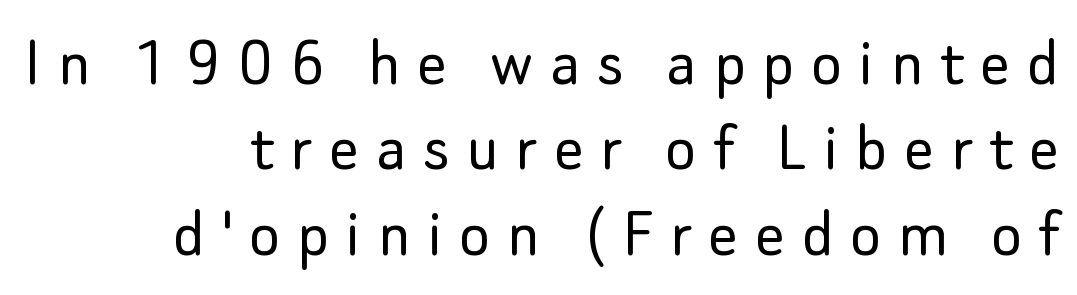
The image shows 73 px light sans-serif type, upright; set right-aligned, line spacing 1.17x, unusually wide letter spacing (+0.23 em), not underlined; low stroke contrast and a small x-height.
